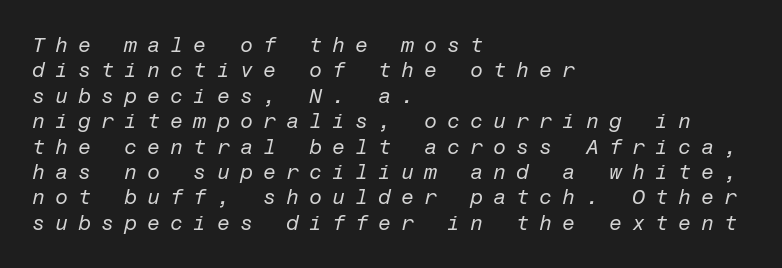
The compositor pushed each line to the left boundary. The font is comparable to plain body text, perhaps lighter. Quick note: underline off. The lettering tilts uniformly, giving the passage an italic look. Observe the wide spacing: letters keep a clear distance from each other.
